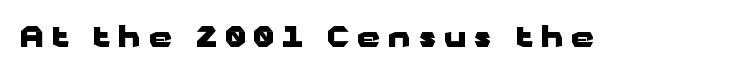
Q: Is the text bold? A: Yes.
Q: Is the text italic (slanted)? A: No, it is upright.
Q: Is the typeface a serif or a sans-serif typeface? A: Sans-serif.
Q: Is the text underlined? A: No.
Q: Is the spacing between letters normal or unusually wide? A: Unusually wide.
Q: Width (condensed, normal, or wide)? A: Wide.
Q: Stroke contrast? A: Low.
Q: x-height? A: Medium.
Q: Monospaced? A: No.
